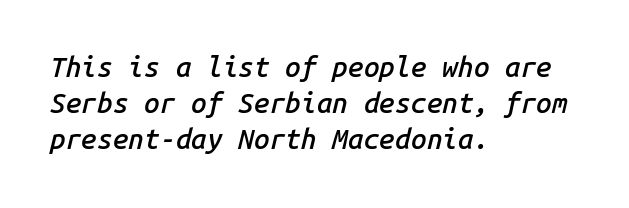
{"italic": "yes", "lean": "right", "slant_degrees": 14, "bold": "semi", "weight": "semibold", "width": "normal", "stroke_contrast": "low", "x_height": "medium", "monospaced": "yes", "underline": "no", "align": "left", "line_spacing": "normal", "line_spacing_ratio": 1.29, "letter_spacing": "normal", "letter_spacing_em": 0.0, "glyph_px": 28}
